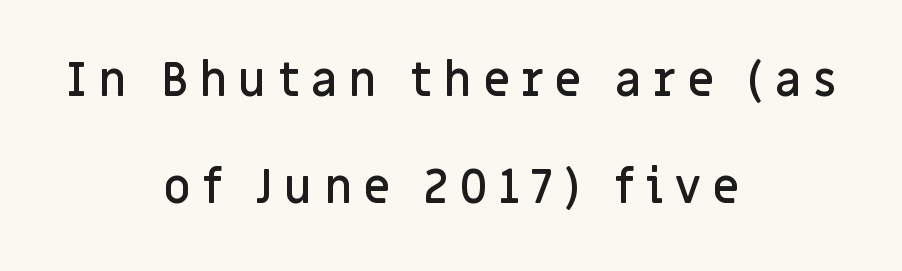
Q: Is the text bold? A: Semi-bold.
Q: Is the text italic (slanted)? A: No, it is upright.
Q: Is the typeface a serif or a sans-serif typeface? A: Sans-serif.
Q: Is the text underlined? A: No.
Q: How is the paragraph aligned? A: Centered.
Q: Is the spacing between letters normal or unusually wide? A: Unusually wide.
Q: Is the spacing between lines tight, normal or loose? A: Loose.
Q: Width (condensed, normal, or wide)? A: Normal.
Q: Stroke contrast? A: Low.
Q: x-height? A: Large.
Q: Monospaced? A: No.
